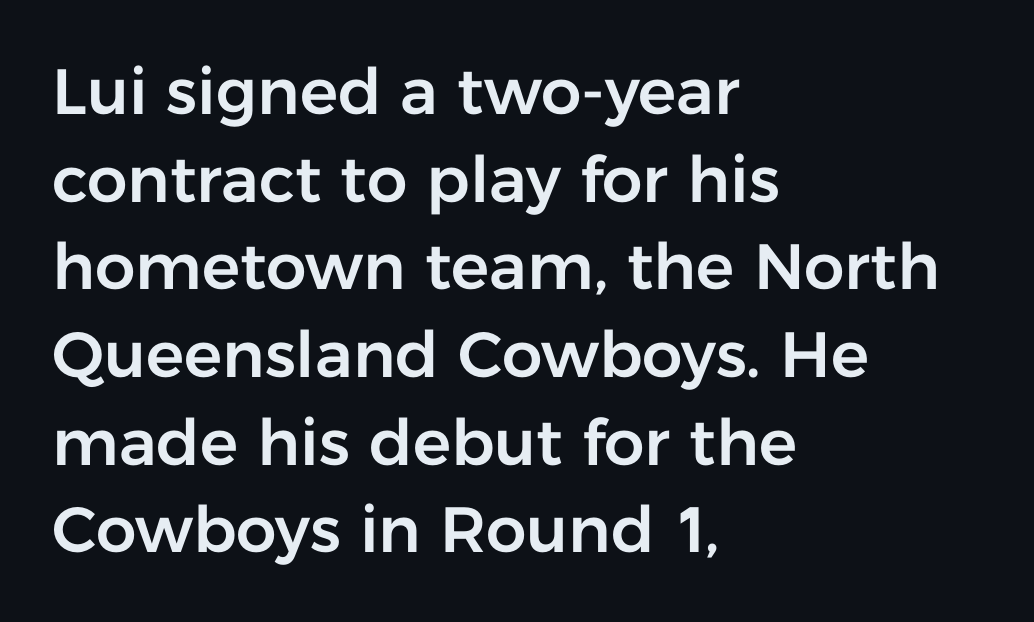
Q: Is the text italic (slanted)? A: No, it is upright.
Q: Is the typeface a serif or a sans-serif typeface? A: Sans-serif.
Q: Is the text underlined? A: No.
Q: How is the paragraph aligned? A: Left-aligned.
Q: Is the spacing between letters normal or unusually wide? A: Normal.
Q: Is the spacing between lines tight, normal or loose? A: Normal.
Q: Width (condensed, normal, or wide)? A: Normal.
Q: Stroke contrast? A: Low.
Q: x-height? A: Medium.
Q: Monospaced? A: No.
